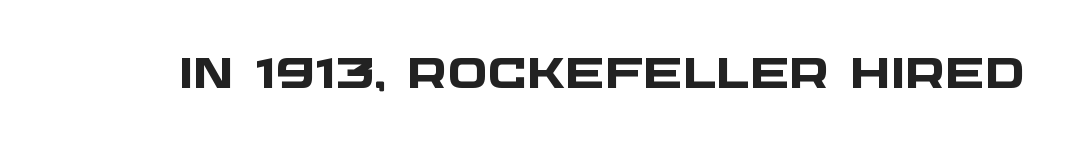
The image shows 42 px heavy, wide sans-serif type; set normal letter spacing, not underlined; low stroke contrast and a large x-height.
